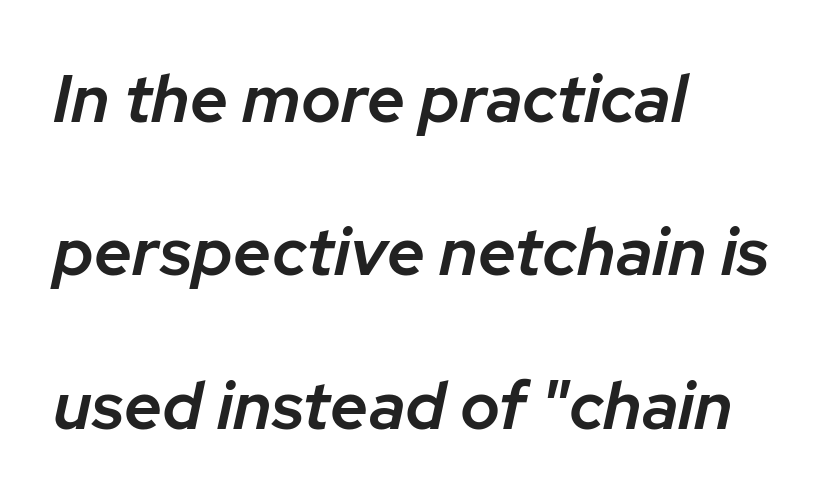
The image shows 67 px semibold type, italic (leaning right); set left-aligned, loose line spacing (2.29x), normal letter spacing, not underlined; low stroke contrast and a medium x-height.
